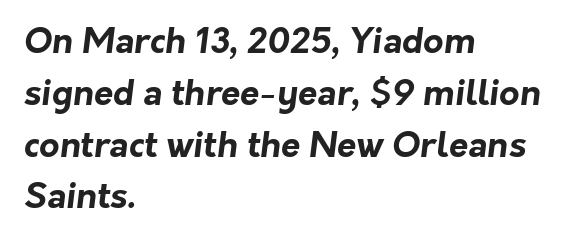
This rendering employs a face without finishing strokes, i.e., a sans-serif. Character widths vary here, with narrow letters taking less room than wide ones. Compared with typical paragraphs, the rows here are spaced about the same. Between one letter and the next there's only the usual sliver of space. As a designer I'd log this as weight 700, bold.
